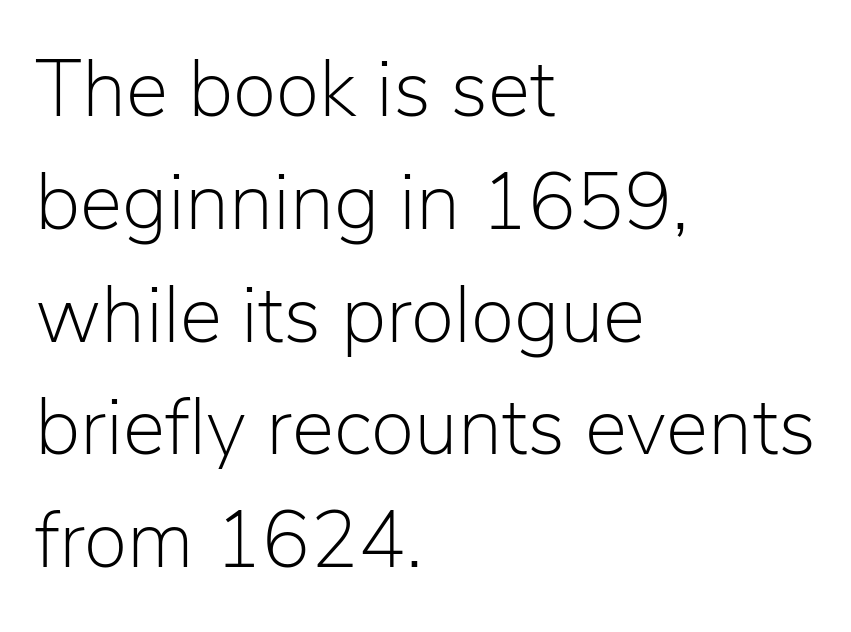
The image shows 80 px light sans-serif type, upright; set left-aligned, normal line spacing (1.41x), normal letter spacing, not underlined; low stroke contrast and a medium x-height.
